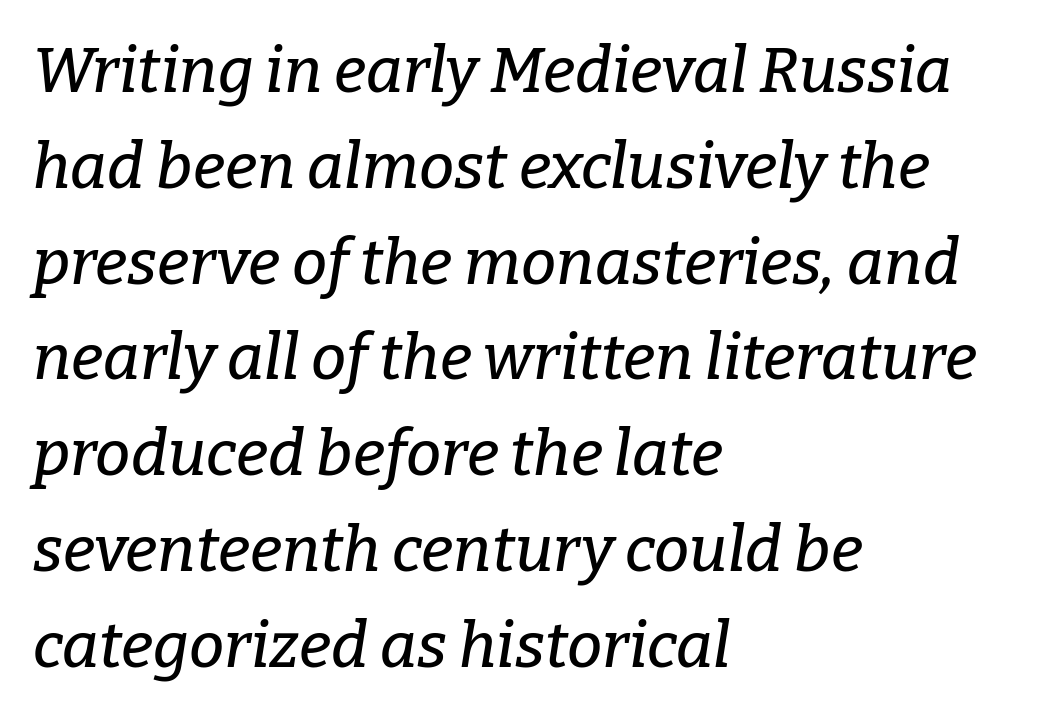
The image shows 63 px serif type, italic (leaning right); set left-aligned, normal line spacing (1.52x), normal letter spacing, not underlined; low stroke contrast and a medium x-height.
